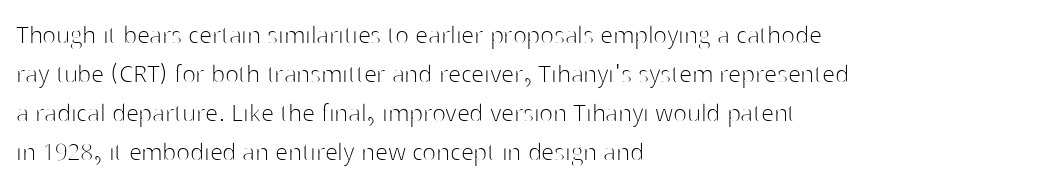
{"serif": "no", "italic": "no", "bold": "no", "weight": "thin", "width": "normal", "stroke_contrast": "high", "x_height": "medium", "monospaced": "no", "underline": "no", "align": "left", "line_spacing": "normal", "line_spacing_ratio": 1.35, "letter_spacing": "normal", "letter_spacing_em": 0.0, "glyph_px": 29}
